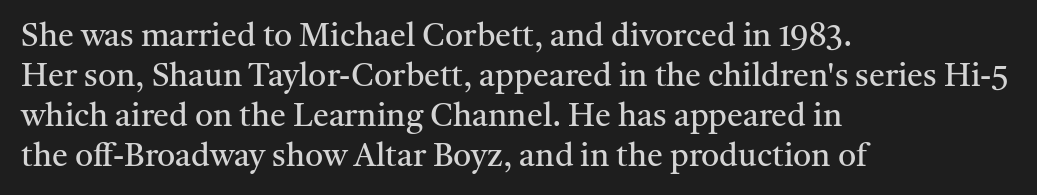
Q: Is the text bold? A: No.
Q: Is the text italic (slanted)? A: No, it is upright.
Q: Is the typeface a serif or a sans-serif typeface? A: Serif.
Q: Is the text underlined? A: No.
Q: How is the paragraph aligned? A: Left-aligned.
Q: Is the spacing between letters normal or unusually wide? A: Normal.
Q: Is the spacing between lines tight, normal or loose? A: Normal.
Q: Width (condensed, normal, or wide)? A: Normal.
Q: Stroke contrast? A: Medium.
Q: x-height? A: Medium.
Q: Monospaced? A: No.
